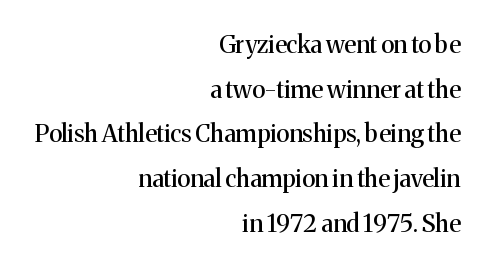
The horizontal fit of the characters is conventional and even. Designer's note — italics off, roman on. The baseline area is clear. These lines are set flush right with a ragged left edge.
